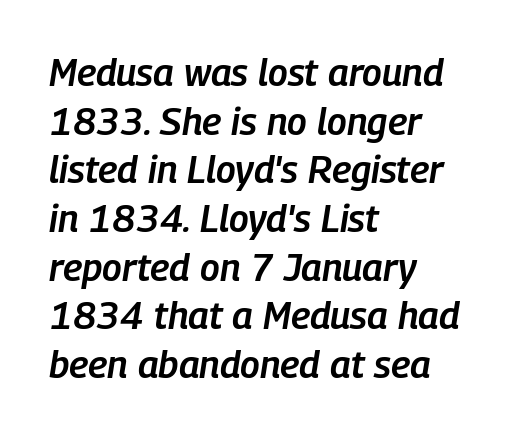
The specimen omits any rule beneath the text block's lines. Stroke thickness is moderately raised; the sample reads as semibold. The rendering uses natural spacing where letterforms have individual widths. Where is the straight margin? On the left. Quick note: interline space is typical.
